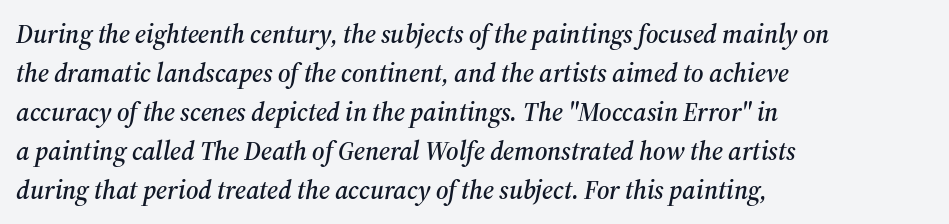
Q: Is the text italic (slanted)? A: Yes, it leans right by about 12 degrees.
Q: Is the text underlined? A: No.
Q: How is the paragraph aligned? A: Left-aligned.
Q: Is the spacing between letters normal or unusually wide? A: Normal.
Q: Is the spacing between lines tight, normal or loose? A: Normal.
